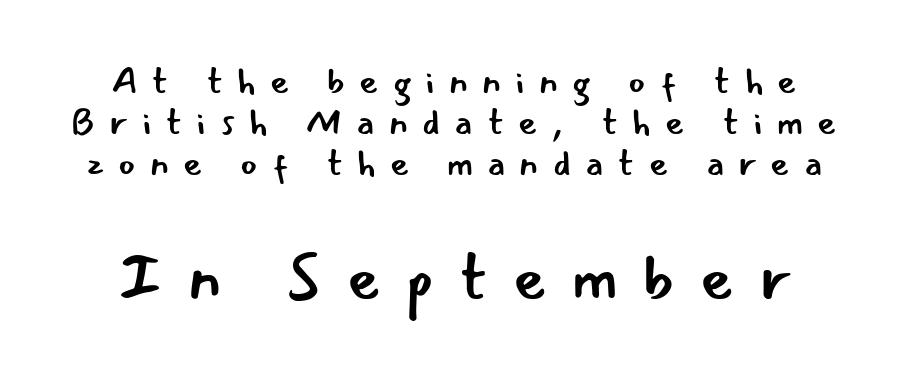
{"serif": "no", "italic": "no", "bold": "no", "weight": "regular", "width": "normal", "stroke_contrast": "low", "x_height": "small", "monospaced": "no", "underline": "no", "line_spacing": "tight", "line_spacing_ratio": 1.11, "letter_spacing": "wide", "letter_spacing_em": 0.38, "larger_block": "second", "size_ratio": 1.76, "glyph_px": 65}
